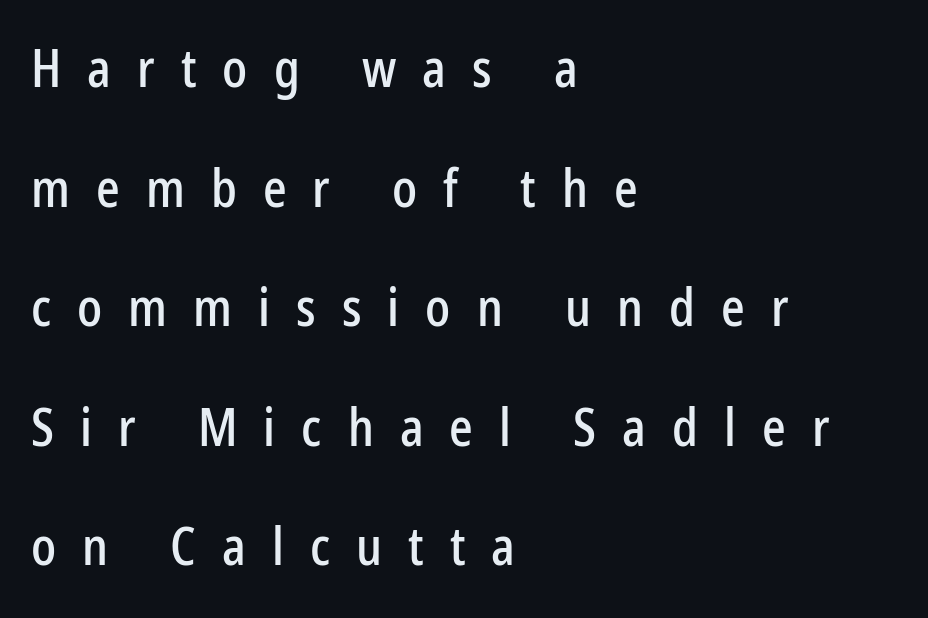
Q: Is the text italic (slanted)? A: No, it is upright.
Q: Is the typeface a serif or a sans-serif typeface? A: Sans-serif.
Q: Is the text underlined? A: No.
Q: How is the paragraph aligned? A: Left-aligned.
Q: Is the spacing between letters normal or unusually wide? A: Unusually wide.
Q: Is the spacing between lines tight, normal or loose? A: Loose.
Q: Width (condensed, normal, or wide)? A: Condensed.
Q: Stroke contrast? A: Low.
Q: x-height? A: Medium.
Q: Monospaced? A: No.
